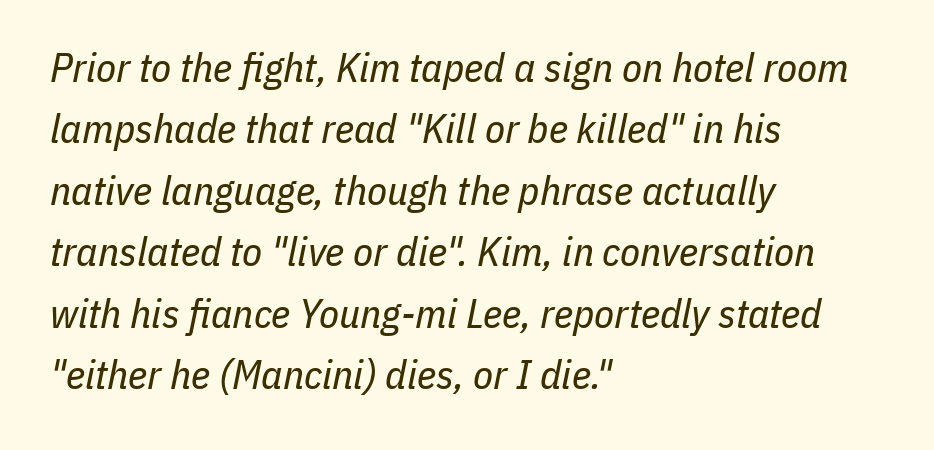
{"italic": "yes", "lean": "right", "slant_degrees": 11, "bold": "no", "weight": "regular", "width": "condensed", "stroke_contrast": "low", "x_height": "medium", "monospaced": "no", "underline": "no", "align": "left", "line_spacing": "normal", "line_spacing_ratio": 1.5, "letter_spacing": "normal", "letter_spacing_em": 0.0, "glyph_px": 41}
